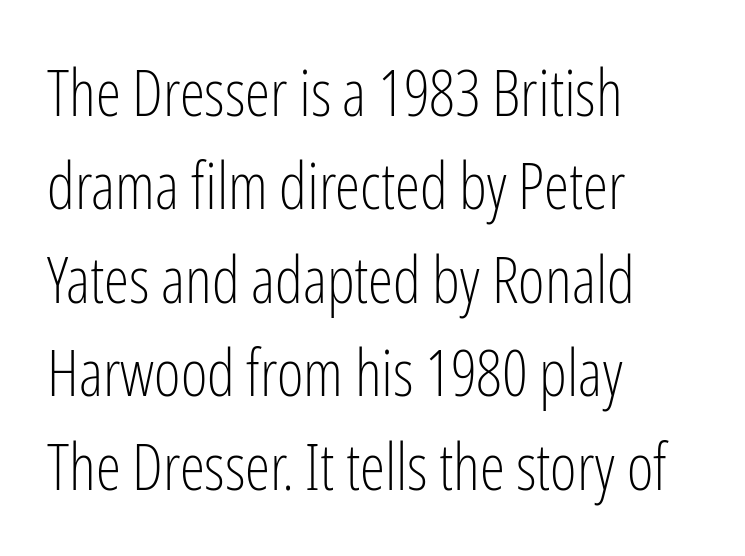
The type family on display is of the sans-serif kind. Typeset ragged right — the left edge is the straight one. These lines keep a tight, regular rhythm from letter to letter. The passage shown is typed in a proportional face where columns would drift. The gap between lines stays unmarked.
